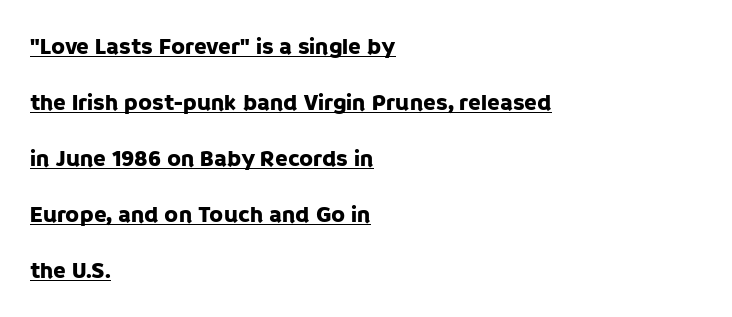
{"italic": "no", "underline": "yes", "align": "left", "line_spacing": "loose", "line_spacing_ratio": 2.43, "letter_spacing": "normal", "letter_spacing_em": 0.0, "glyph_px": 23}
